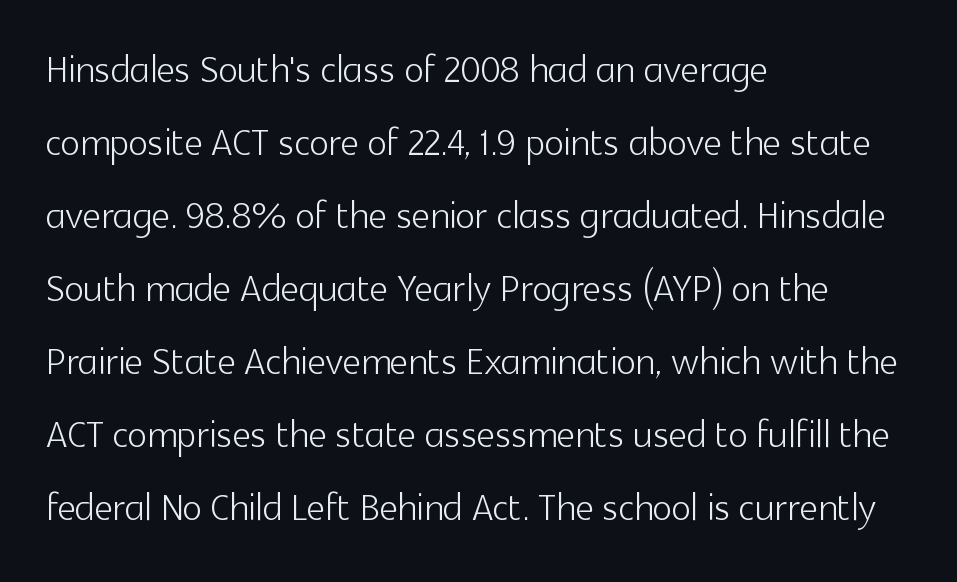
Visually the block forms a straight wall on the left and a jagged coastline on the right. A bare baseline throughout the passage. Does the type have serifs? No, each stem ends abruptly. The passage shown is not bold in any degree.
